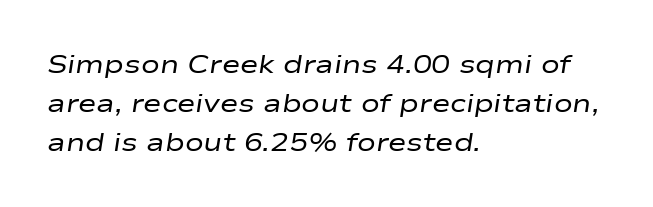
{"italic": "yes", "lean": "right", "slant_degrees": 9, "bold": "no", "underline": "no", "align": "left", "line_spacing": "normal", "line_spacing_ratio": 1.56, "letter_spacing": "normal", "letter_spacing_em": 0.0, "glyph_px": 25}
